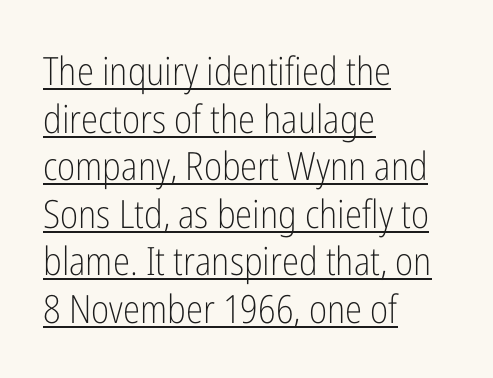
The horizontal fit of the characters is conventional and even. Varying glyph widths throughout — classic text-font behaviour. Do the letters lean? They stand straight. Weight: not bold — regular or lighter. These lines are composed in type without serifs.
